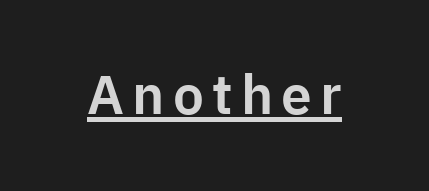
{"serif": "no", "italic": "no", "width": "normal", "stroke_contrast": "low", "x_height": "medium", "monospaced": "no", "underline": "yes", "glyph_px": 55}
